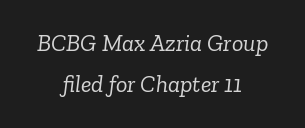
{"italic": "yes", "lean": "right", "slant_degrees": 6, "bold": "no", "underline": "no", "align": "center", "line_spacing_ratio": 1.72, "letter_spacing": "normal", "letter_spacing_em": 0.0, "glyph_px": 24}
